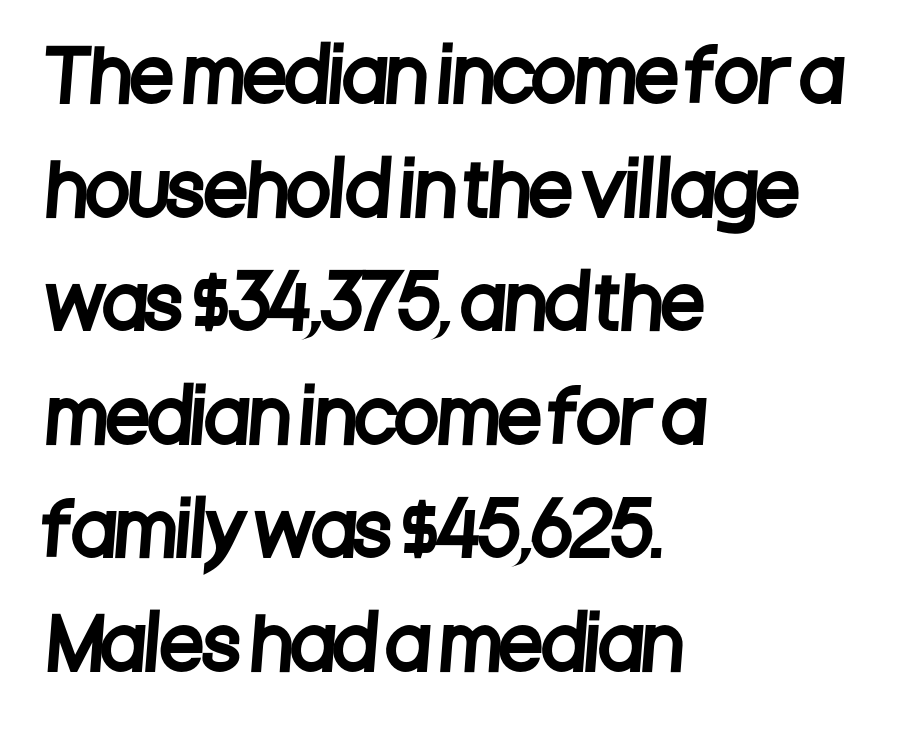
{"serif": "no", "width": "condensed", "stroke_contrast": "low", "x_height": "large", "monospaced": "no", "underline": "no", "align": "left", "line_spacing": "normal", "line_spacing_ratio": 1.6, "letter_spacing": "normal", "letter_spacing_em": 0.0, "glyph_px": 71}
